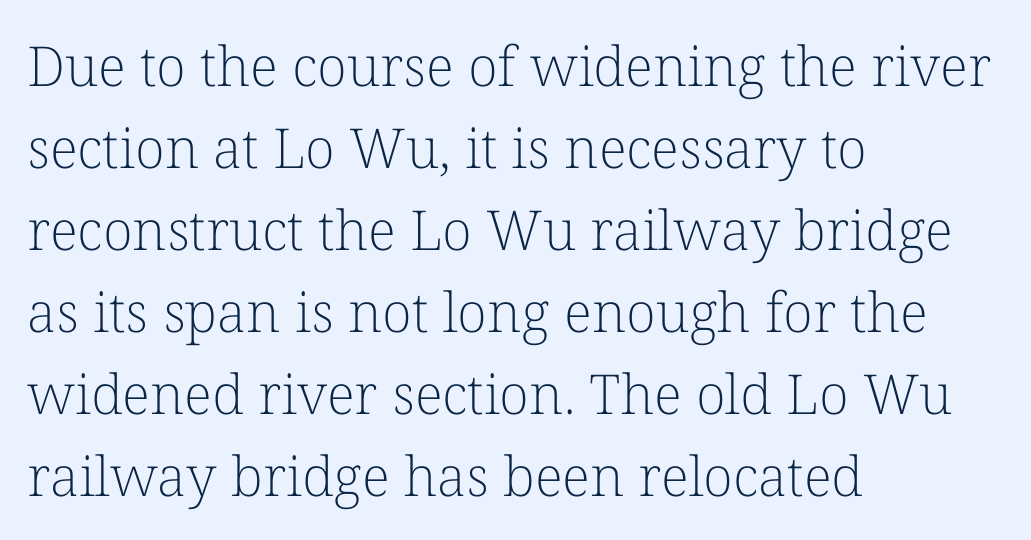
{"serif": "yes", "italic": "no", "bold": "no", "weight": "light", "width": "normal", "stroke_contrast": "low", "x_height": "medium", "monospaced": "no", "underline": "no", "align": "left", "line_spacing": "normal", "line_spacing_ratio": 1.49, "letter_spacing": "normal", "letter_spacing_em": 0.0, "glyph_px": 55}
